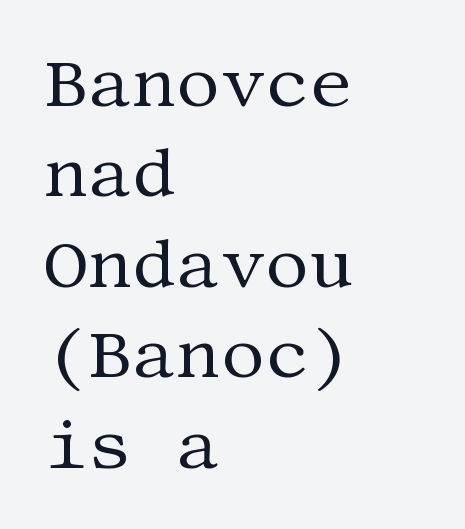
Q: Is the text bold? A: No.
Q: Is the text italic (slanted)? A: No, it is upright.
Q: Is the typeface a serif or a sans-serif typeface? A: Serif.
Q: Is the text underlined? A: No.
Q: How is the paragraph aligned? A: Left-aligned.
Q: Is the spacing between letters normal or unusually wide? A: Normal.
Q: Is the spacing between lines tight, normal or loose? A: Normal.
Q: Width (condensed, normal, or wide)? A: Normal.
Q: Stroke contrast? A: Medium.
Q: x-height? A: Large.
